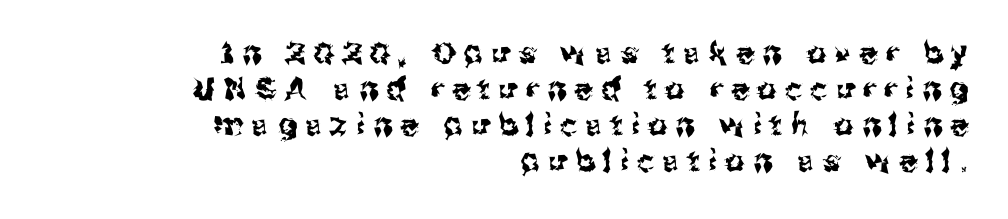
In terms of letterform style, serifs are entirely absent. The gap between lines stays unmarked. This rendering uses right alignment, leaving the left contour irregular. Letter spacing: wide. Looks like regular typesetting: each glyph gets only the width it needs. If you drew a line through each stem, it would be perfectly vertical.
